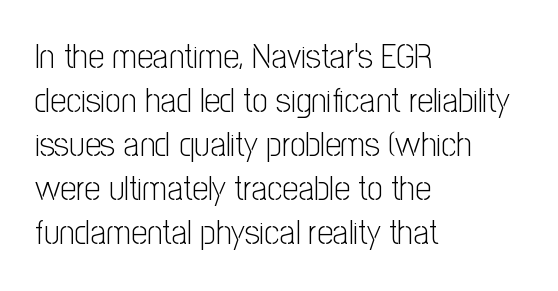
The typesetting does not lean heavy: it is not bold. Underline: absent. Baseline-to-baseline distance is the conventional proportion of letter height. Observe the ordinary spacing: letters are neighbours, not strangers. Quick note: not italic, upright. The letters advance in unequal steps, a hallmark of proportional type.
